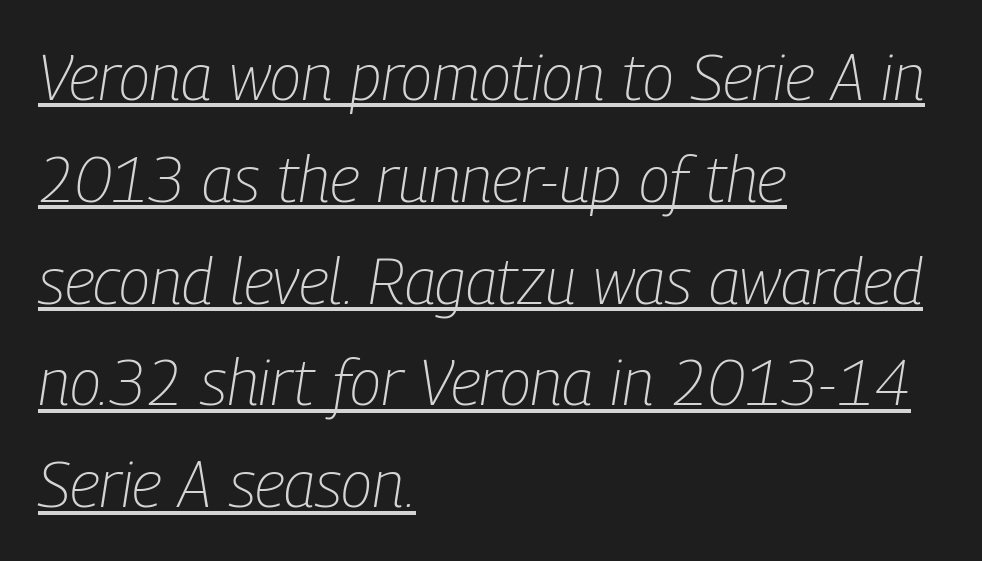
Q: Is the text bold? A: No.
Q: Is the text italic (slanted)? A: Yes, it leans right by about 9 degrees.
Q: Is the text underlined? A: Yes.
Q: How is the paragraph aligned? A: Left-aligned.
Q: Is the spacing between letters normal or unusually wide? A: Normal.
Q: Is the spacing between lines tight, normal or loose? A: Normal.
Q: Width (condensed, normal, or wide)? A: Condensed.
Q: Stroke contrast? A: Low.
Q: x-height? A: Medium.
Q: Monospaced? A: No.
